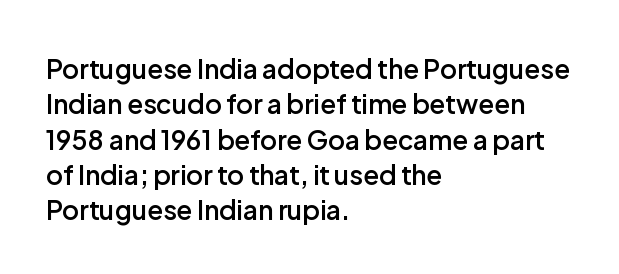
Quick note: underline off. Is the letter spacing exaggerated? No — it looks like the ordinary default. Each new line begins a customary step beneath the previous one. Its strokes are somewhat broadened, the hallmark of semibold type.
